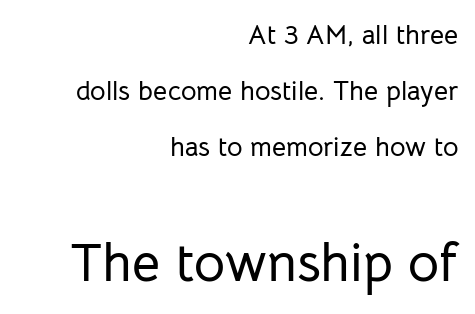
{"serif": "no", "italic": "no", "width": "normal", "stroke_contrast": "low", "x_height": "medium", "monospaced": "no", "underline": "no", "align": "right", "line_spacing": "loose", "line_spacing_ratio": 2.07, "letter_spacing": "normal", "letter_spacing_em": 0.0, "larger_block": "second", "size_ratio": 2.0, "glyph_px": 54}
